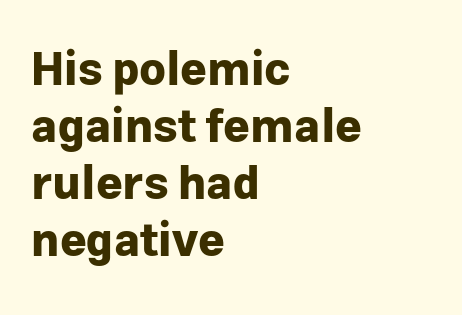
The image shows 46 px bold sans-serif type, upright; set left-aligned, line spacing 1.24x, normal letter spacing, not underlined; low stroke contrast and a medium x-height.
